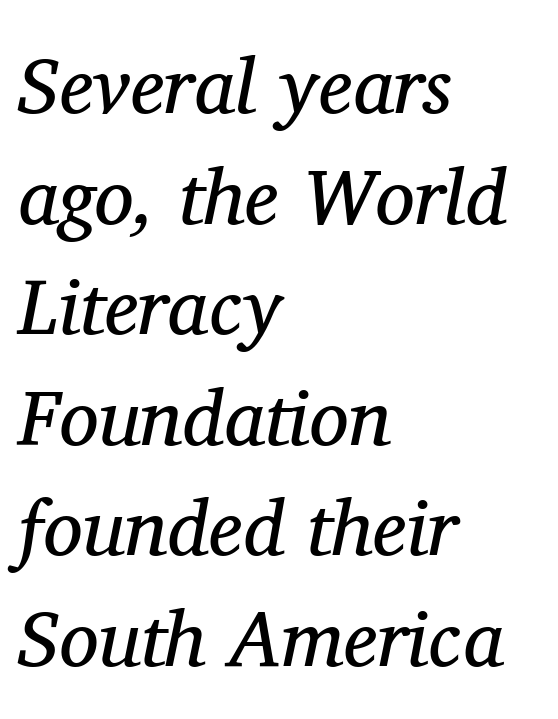
{"serif": "yes", "italic": "yes", "lean": "right", "slant_degrees": 11, "bold": "no", "weight": "regular", "width": "normal", "stroke_contrast": "medium", "x_height": "medium", "monospaced": "no", "underline": "no", "align": "left", "line_spacing": "normal", "line_spacing_ratio": 1.4, "letter_spacing": "normal", "letter_spacing_em": 0.0, "glyph_px": 79}
